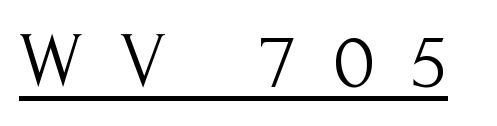
The image shows 79 px light serif type, upright; set unusually wide letter spacing (+0.47 em), underlined; medium stroke contrast and a small x-height.
